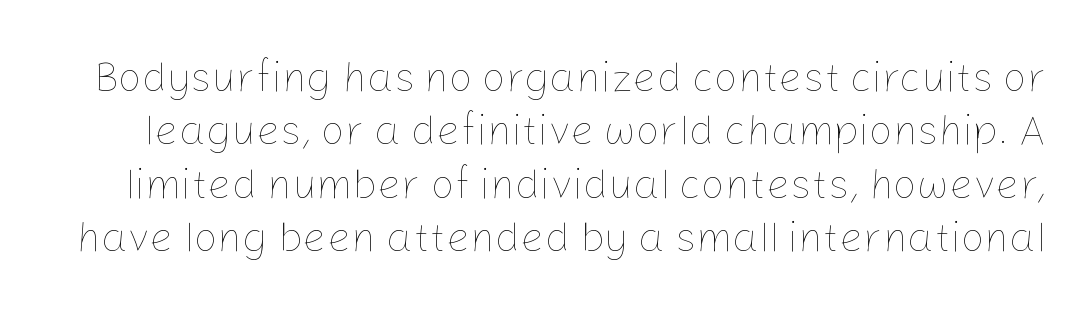
{"italic": "no", "bold": "no", "weight": "thin", "width": "normal", "stroke_contrast": "low", "x_height": "medium", "monospaced": "no", "underline": "no", "line_spacing": "normal", "line_spacing_ratio": 1.27, "letter_spacing": "normal", "letter_spacing_em": 0.0, "glyph_px": 42}
